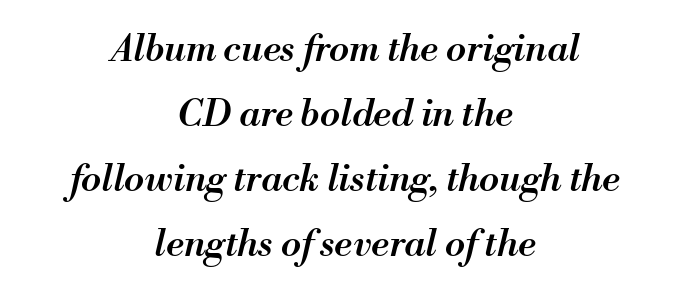
Q: Is the text bold? A: Semi-bold.
Q: Is the text italic (slanted)? A: Yes, it leans right by about 13 degrees.
Q: Is the text underlined? A: No.
Q: How is the paragraph aligned? A: Centered.
Q: Is the spacing between letters normal or unusually wide? A: Normal.
Q: Width (condensed, normal, or wide)? A: Normal.
Q: Stroke contrast? A: Medium.
Q: x-height? A: Small.
Q: Monospaced? A: No.
